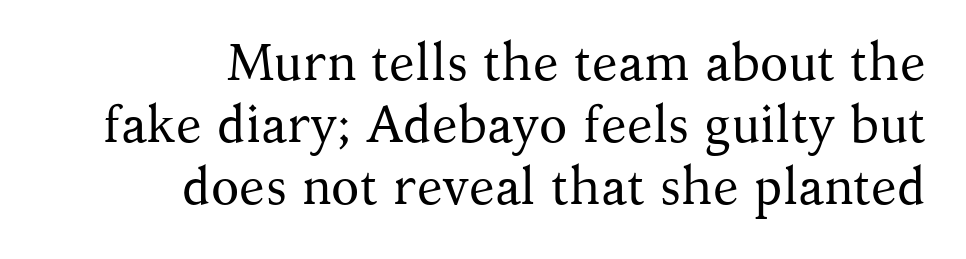
Q: Is the text bold? A: No.
Q: Is the text italic (slanted)? A: No, it is upright.
Q: Is the typeface a serif or a sans-serif typeface? A: Serif.
Q: Is the text underlined? A: No.
Q: How is the paragraph aligned? A: Right-aligned.
Q: Is the spacing between letters normal or unusually wide? A: Normal.
Q: Width (condensed, normal, or wide)? A: Normal.
Q: Stroke contrast? A: Medium.
Q: x-height? A: Medium.
Q: Monospaced? A: No.
